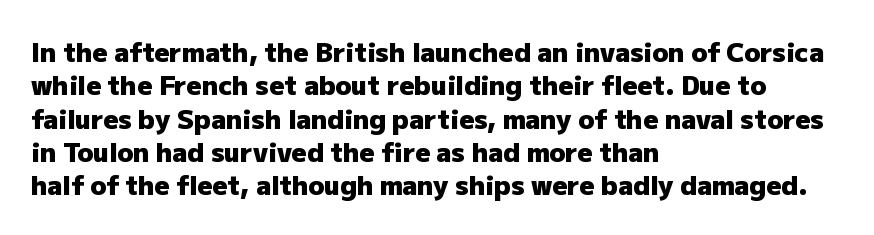
{"italic": "no", "bold": "yes", "underline": "no", "align": "left", "line_spacing": "normal", "line_spacing_ratio": 1.28, "letter_spacing": "normal", "letter_spacing_em": 0.0, "glyph_px": 26}
